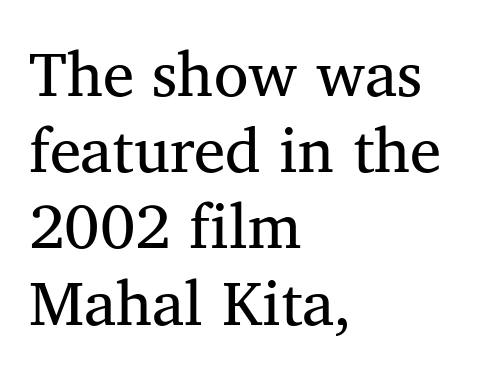
Proportional: the letters do not fall into vertical columns. Only glyphs here, with clear space below each row. Counters stay open thanks to moderate or lighter strokes. The paragraph shown leans on its left margin. What kind of face is this? One with serifs.
